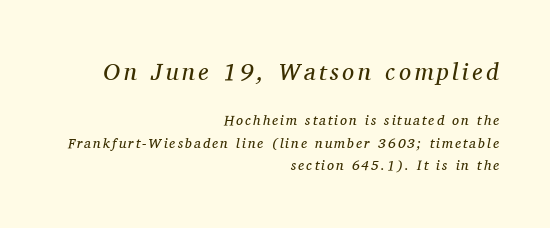
Q: Is the text bold? A: No.
Q: Is the text italic (slanted)? A: Yes, it leans right by about 11 degrees.
Q: Is the text underlined? A: No.
Q: How is the paragraph aligned? A: Right-aligned.
Q: Is the spacing between lines tight, normal or loose? A: Normal.
Q: Which block of text is set in a larger size, the first (top) or the second (bottom)? A: The first (top) one.
